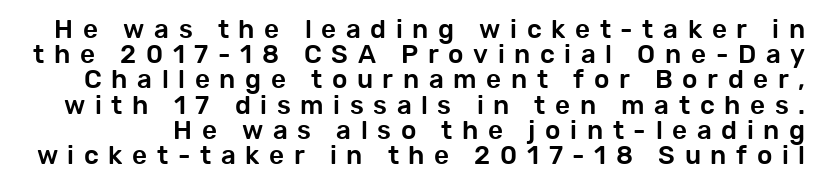
The image shows 26 px text type, upright; set tight line spacing (0.97x), unusually wide letter spacing (+0.37 em), not underlined.
